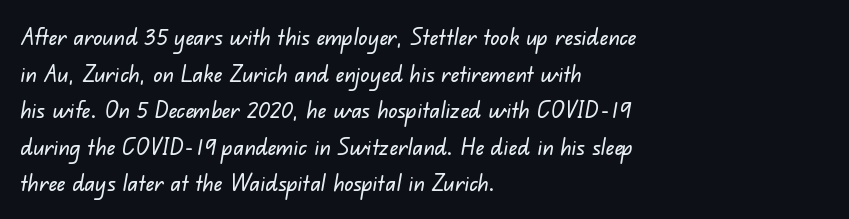
Q: Is the text underlined? A: No.
Q: How is the paragraph aligned? A: Left-aligned.
Q: Is the spacing between letters normal or unusually wide? A: Normal.
Q: Is the spacing between lines tight, normal or loose? A: Normal.
